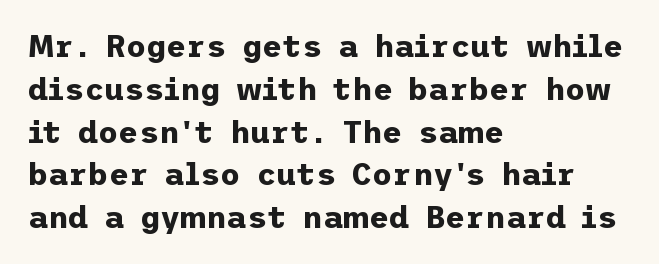
Q: Is the text bold? A: Yes.
Q: Is the text italic (slanted)? A: No, it is upright.
Q: Is the typeface a serif or a sans-serif typeface? A: Sans-serif.
Q: Is the text underlined? A: No.
Q: How is the paragraph aligned? A: Left-aligned.
Q: Is the spacing between letters normal or unusually wide? A: Normal.
Q: Is the spacing between lines tight, normal or loose? A: Normal.
Q: Width (condensed, normal, or wide)? A: Normal.
Q: Stroke contrast? A: Low.
Q: x-height? A: Medium.
